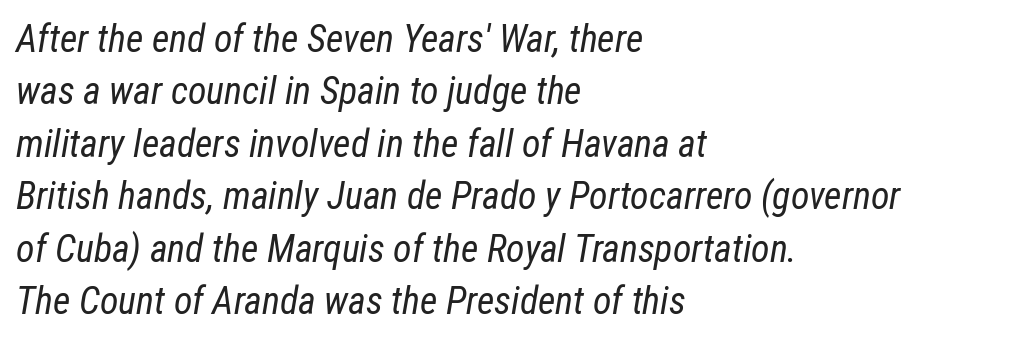
{"italic": "yes", "lean": "right", "slant_degrees": 12, "bold": "no", "weight": "regular", "width": "condensed", "stroke_contrast": "low", "x_height": "medium", "monospaced": "no", "underline": "no", "align": "left", "line_spacing": "normal", "line_spacing_ratio": 1.38, "letter_spacing": "normal", "letter_spacing_em": 0.0, "glyph_px": 38}
